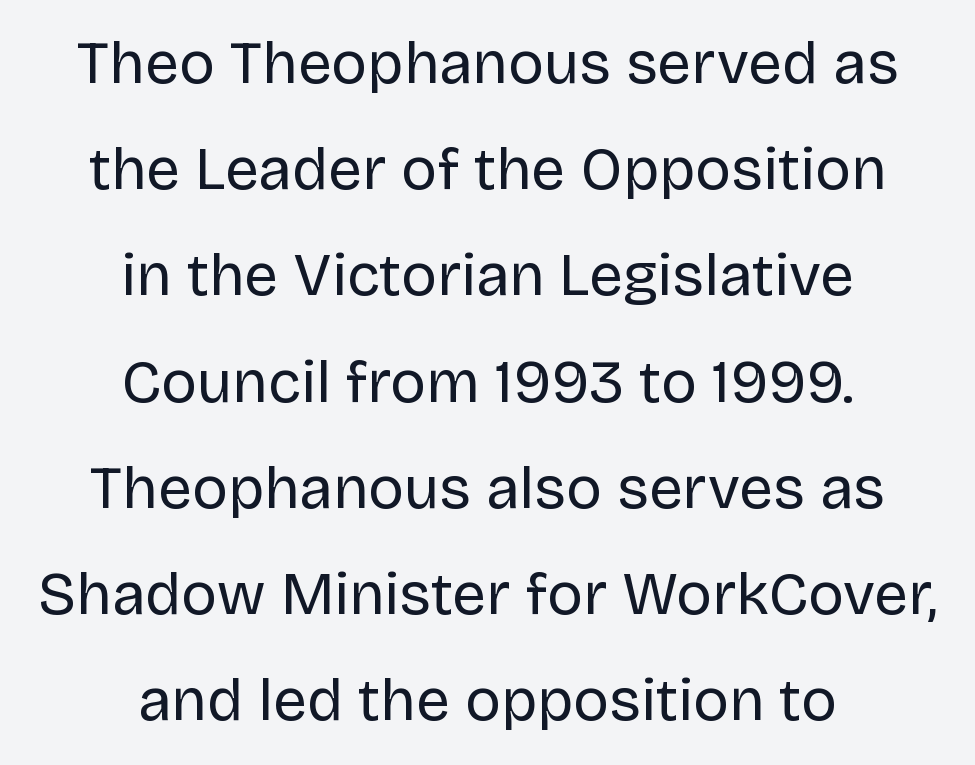
Q: Is the text bold? A: No.
Q: Is the text italic (slanted)? A: No, it is upright.
Q: Is the typeface a serif or a sans-serif typeface? A: Sans-serif.
Q: Is the text underlined? A: No.
Q: How is the paragraph aligned? A: Centered.
Q: Is the spacing between letters normal or unusually wide? A: Normal.
Q: Width (condensed, normal, or wide)? A: Normal.
Q: Stroke contrast? A: Low.
Q: x-height? A: Large.
Q: Monospaced? A: No.
